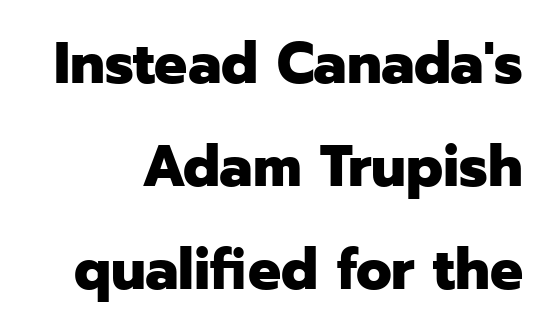
The area under the type is left untouched. How heavy is the stroke? Heavy — this is a bold. Caption: standard tracking, unaltered. Do the characters align in a grid? No, the font is proportional.
